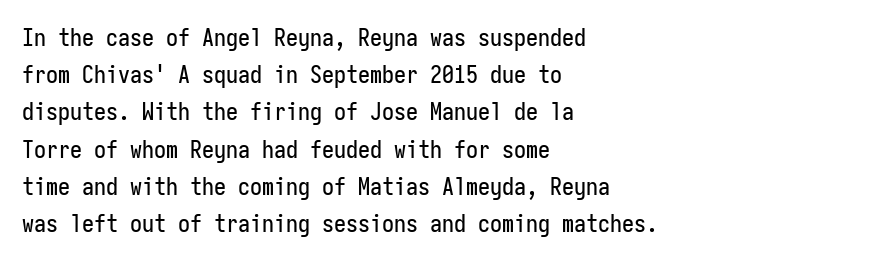
The image shows 24 px text type, upright; set left-aligned, normal line spacing (1.55x), normal letter spacing, not underlined.
